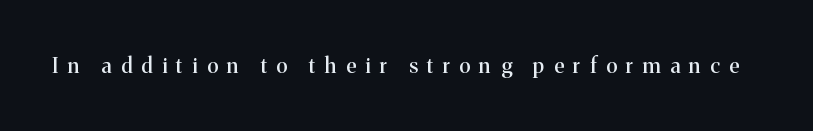
Q: Is the text italic (slanted)? A: No, it is upright.
Q: Is the text underlined? A: No.
Q: Is the spacing between letters normal or unusually wide? A: Unusually wide.
